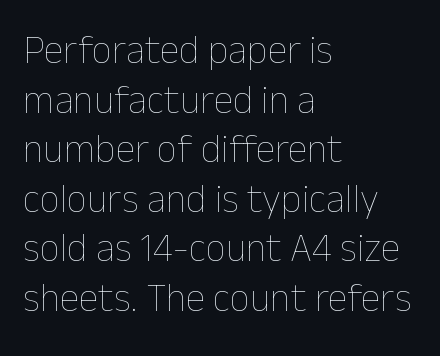
Q: Is the text bold? A: No.
Q: Is the text italic (slanted)? A: No, it is upright.
Q: Is the text underlined? A: No.
Q: How is the paragraph aligned? A: Left-aligned.
Q: Is the spacing between letters normal or unusually wide? A: Normal.
Q: Width (condensed, normal, or wide)? A: Normal.
Q: Stroke contrast? A: Low.
Q: x-height? A: Medium.
Q: Monospaced? A: No.
